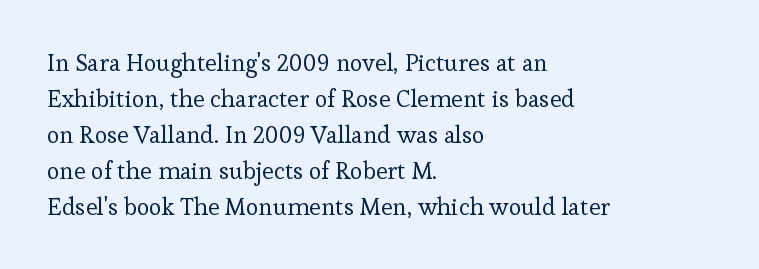
There is no visible air inserted between adjacent glyphs. The rendering anchors every line to the left-hand side. Counters stay open thanks to moderate or lighter strokes. Is there much room between lines? A standard amount, neither cramped nor airy. Type without underlining.
